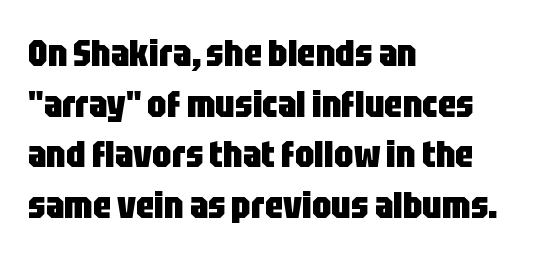
Q: Is the text bold? A: Yes.
Q: Is the text italic (slanted)? A: No, it is upright.
Q: Is the typeface a serif or a sans-serif typeface? A: Sans-serif.
Q: Is the text underlined? A: No.
Q: How is the paragraph aligned? A: Left-aligned.
Q: Is the spacing between letters normal or unusually wide? A: Normal.
Q: Is the spacing between lines tight, normal or loose? A: Normal.
Q: Width (condensed, normal, or wide)? A: Condensed.
Q: Stroke contrast? A: Low.
Q: x-height? A: Large.
Q: Monospaced? A: No.
